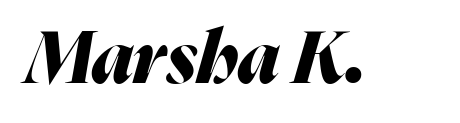
Q: Is the text bold? A: Yes.
Q: Is the text italic (slanted)? A: Yes, it leans right by about 16 degrees.
Q: Is the text underlined? A: No.
Q: Is the spacing between letters normal or unusually wide? A: Normal.
Q: Width (condensed, normal, or wide)? A: Normal.
Q: Stroke contrast? A: Medium.
Q: x-height? A: Medium.
Q: Monospaced? A: No.
